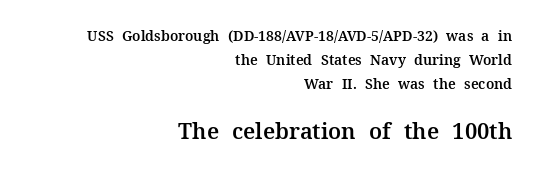
{"italic": "no", "underline": "no", "align": "right", "line_spacing_ratio": 1.71, "letter_spacing": "normal", "letter_spacing_em": 0.0, "larger_block": "second", "size_ratio": 1.57, "glyph_px": 22}
